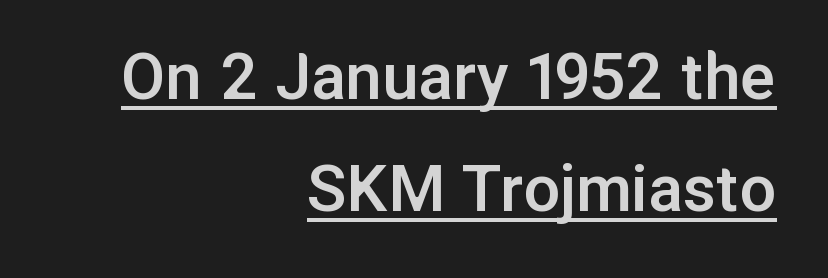
Q: Is the text bold? A: Semi-bold.
Q: Is the text italic (slanted)? A: No, it is upright.
Q: Is the typeface a serif or a sans-serif typeface? A: Sans-serif.
Q: Is the text underlined? A: Yes.
Q: How is the paragraph aligned? A: Right-aligned.
Q: Is the spacing between letters normal or unusually wide? A: Normal.
Q: Is the spacing between lines tight, normal or loose? A: Normal.
Q: Width (condensed, normal, or wide)? A: Normal.
Q: Stroke contrast? A: Low.
Q: x-height? A: Medium.
Q: Monospaced? A: No.
